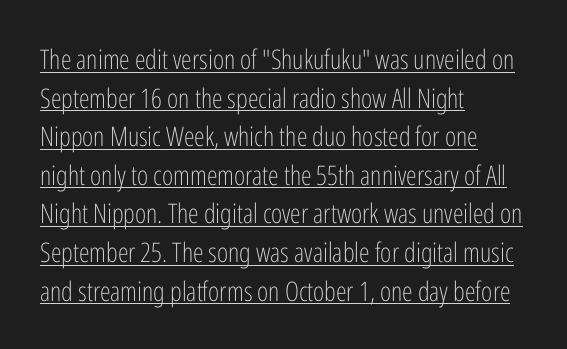
The image shows 27 px text type, upright; set left-aligned, normal line spacing (1.43x), normal letter spacing, underlined.
